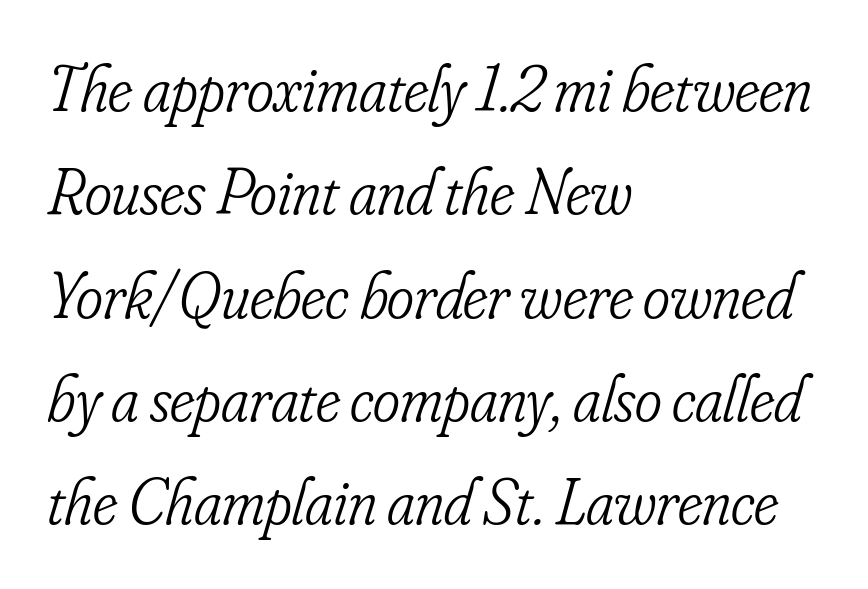
If you measured baseline to baseline, you'd find a middling distance. Type style note: has serifs. The type is set solid horizontally, with unmodified tracking. The letterforms sit at book weight or below. The face used here has a pronounced slope to its letters. Note the varied advance widths — an 'i' is clearly narrower than an 'm'.
